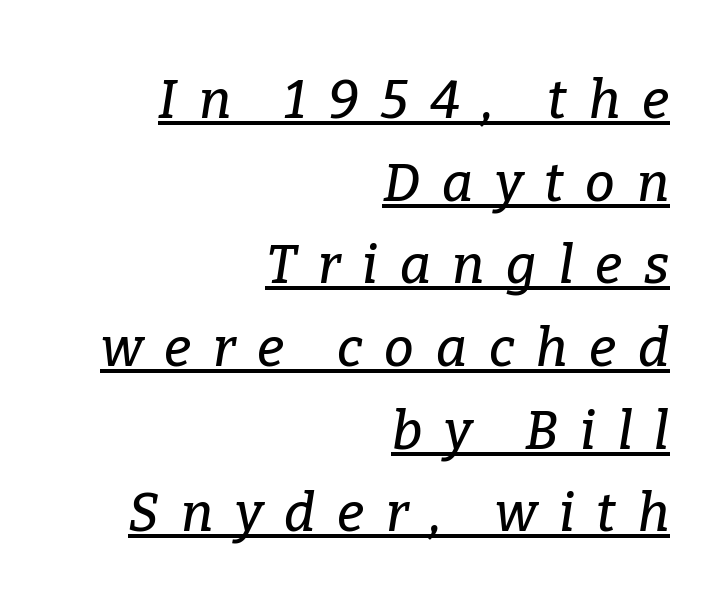
Q: Is the text italic (slanted)? A: Yes, it leans right by about 9 degrees.
Q: Is the typeface a serif or a sans-serif typeface? A: Serif.
Q: Is the text underlined? A: Yes.
Q: How is the paragraph aligned? A: Right-aligned.
Q: Is the spacing between letters normal or unusually wide? A: Unusually wide.
Q: Is the spacing between lines tight, normal or loose? A: Normal.
Q: Width (condensed, normal, or wide)? A: Normal.
Q: Stroke contrast? A: Low.
Q: x-height? A: Medium.
Q: Monospaced? A: No.
